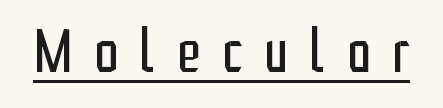
{"serif": "no", "italic": "no", "bold": "no", "weight": "regular", "width": "condensed", "stroke_contrast": "low", "x_height": "medium", "monospaced": "no", "underline": "yes", "letter_spacing": "wide", "letter_spacing_em": 0.36, "glyph_px": 60}
